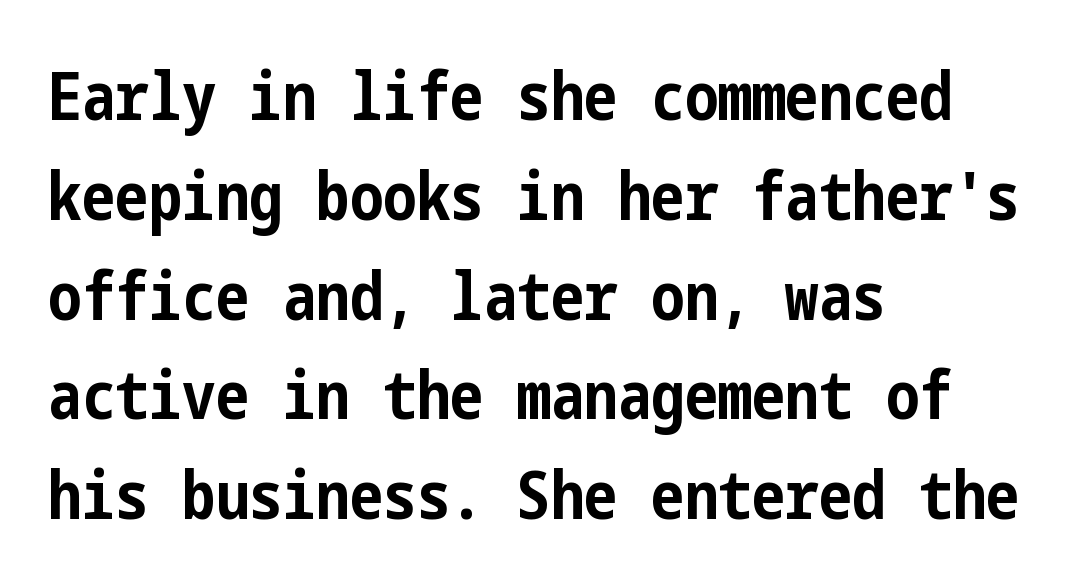
The image shows 67 px bold, condensed sans-serif type, upright; set left-aligned, normal line spacing (1.49x), normal letter spacing, not underlined; low stroke contrast and a medium x-height.
